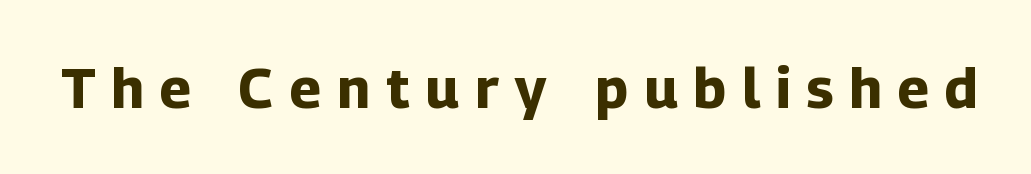
{"serif": "no", "italic": "no", "bold": "yes", "weight": "bold", "width": "normal", "stroke_contrast": "low", "x_height": "medium", "monospaced": "no", "underline": "no", "letter_spacing": "wide", "letter_spacing_em": 0.29, "glyph_px": 56}
